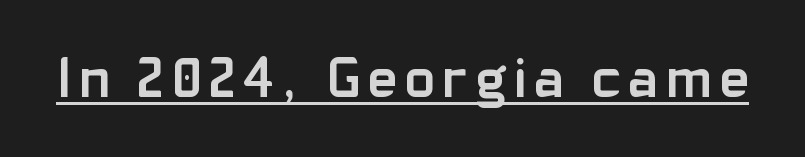
Is the type bold? Yes — the strokes are clearly thick and heavy. Italic: no, the glyphs are upright roman. The passage shown is typeset with a sans-serif family. You could not count columns in this text — the font is proportionally spaced. Each line of the rendering has a horizontal stroke beneath the glyphs.
